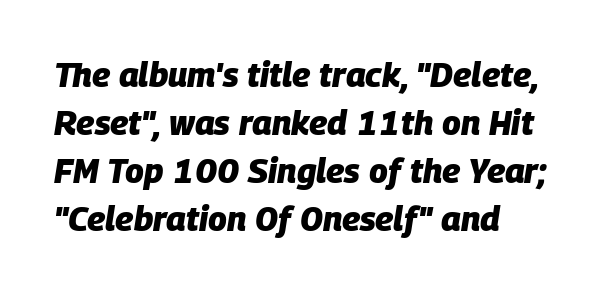
This sample has the flowing, uneven cadence of proportional lettering. Heavy, bold letterforms. Looking at the ascenders, they clearly lean. The specimen omits any rule beneath the text block's lines.
